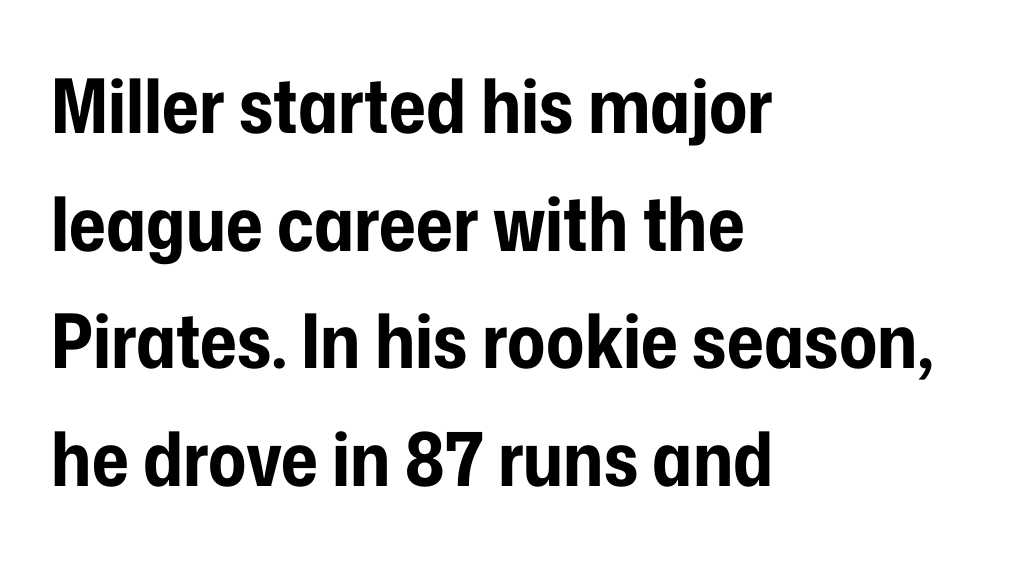
Q: Is the text bold? A: Yes.
Q: Is the text italic (slanted)? A: No, it is upright.
Q: Is the typeface a serif or a sans-serif typeface? A: Sans-serif.
Q: Is the text underlined? A: No.
Q: How is the paragraph aligned? A: Left-aligned.
Q: Is the spacing between letters normal or unusually wide? A: Normal.
Q: Is the spacing between lines tight, normal or loose? A: Normal.
Q: Width (condensed, normal, or wide)? A: Condensed.
Q: Stroke contrast? A: Low.
Q: x-height? A: Medium.
Q: Monospaced? A: No.
